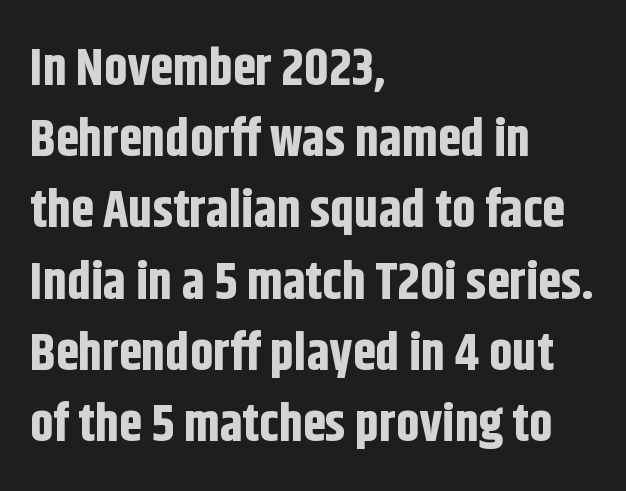
The image shows 52 px bold, condensed sans-serif type, upright; set left-aligned, normal line spacing (1.37x), normal letter spacing, not underlined; low stroke contrast and a large x-height.
